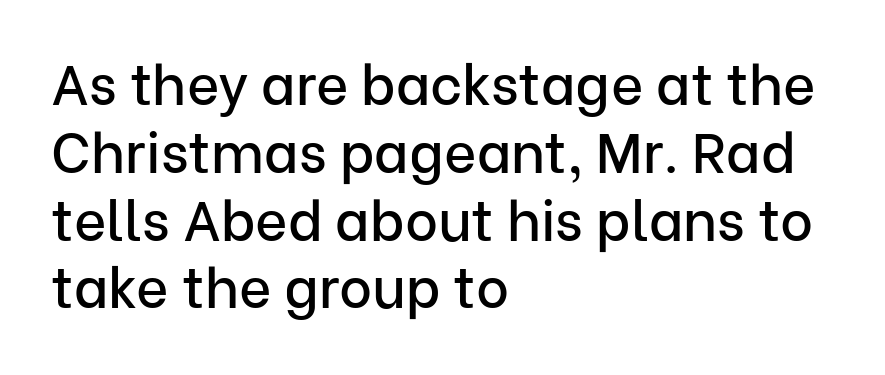
Q: Is the text italic (slanted)? A: No, it is upright.
Q: Is the typeface a serif or a sans-serif typeface? A: Sans-serif.
Q: Is the text underlined? A: No.
Q: How is the paragraph aligned? A: Left-aligned.
Q: Is the spacing between letters normal or unusually wide? A: Normal.
Q: Width (condensed, normal, or wide)? A: Normal.
Q: Stroke contrast? A: Low.
Q: x-height? A: Medium.
Q: Monospaced? A: No.
